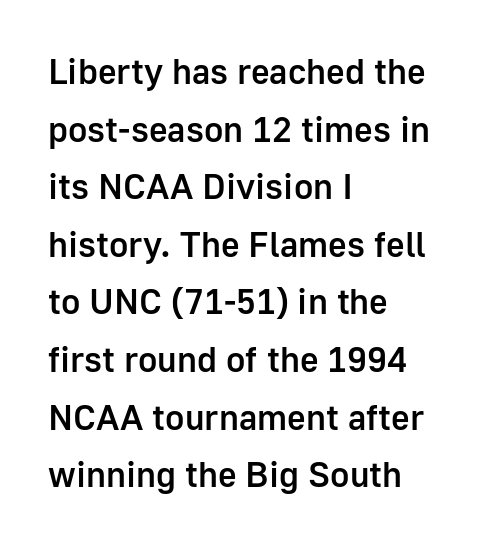
Looks like regular typesetting: each glyph gets only the width it needs. Alignment: flush left. Descenders are the only things crossing below the line. The type family on display is of the sans-serif kind. These words are printed semibold, heavier than regular yet not bold.
